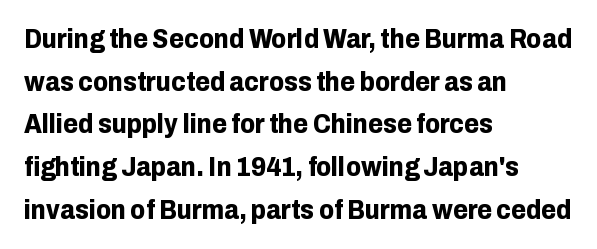
Q: Is the text bold? A: Yes.
Q: Is the text italic (slanted)? A: No, it is upright.
Q: Is the text underlined? A: No.
Q: How is the paragraph aligned? A: Left-aligned.
Q: Is the spacing between letters normal or unusually wide? A: Normal.
Q: Is the spacing between lines tight, normal or loose? A: Normal.
